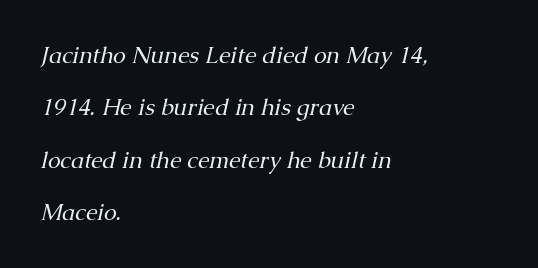
{"italic": "yes", "lean": "right", "slant_degrees": 13, "bold": "no", "underline": "no", "align": "left", "line_spacing": "loose", "line_spacing_ratio": 2.28, "letter_spacing": "normal", "letter_spacing_em": 0.0, "glyph_px": 23}
